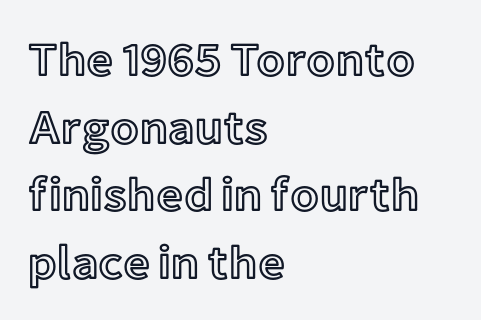
The face used here is proportionally spaced, like ordinary book or web type. Notice how the passage keeps a crisp vertical edge on the left only. The rendering keeps characters at their native spacing. Quick note: interline space is typical. Upright lettering throughout.
